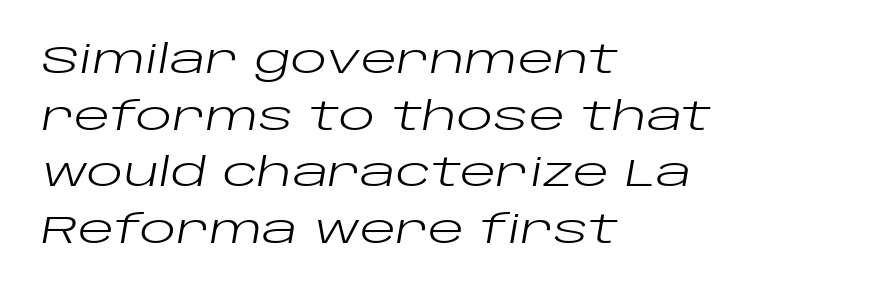
The weight would be labelled regular, book, light, or lighter still. The letters sit at their default tracking, neither squeezed nor spread. You could not count columns in this text — the font is proportionally spaced. It's the slanting kind of type. Rule under the text: the space is simply empty. The paragraph shown leans on its left margin.
